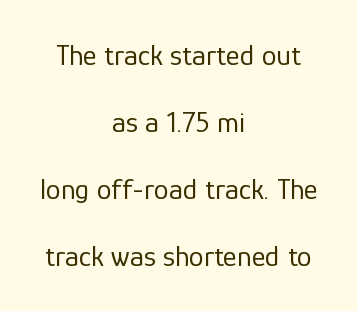
The image shows 30 px regular-weight sans-serif type, upright; set centered, loose line spacing (2.23x), normal letter spacing, not underlined; low stroke contrast and a medium x-height.
